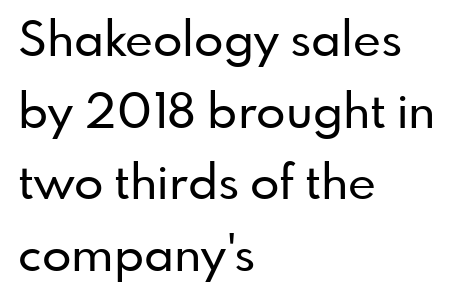
Leftover space on each line is placed entirely after the last word. Evenly set lines give the paragraph a standard silhouette. Is this a fixed-width face? No — the glyphs have proportional, varying widths. In terms of letterform style, serifs are entirely absent.
